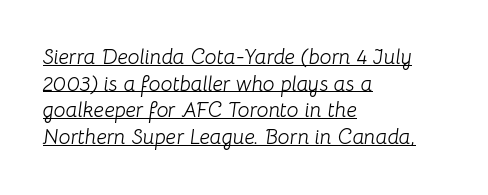
These lines sit exactly where default settings would place them. Each line of the rendering has a horizontal stroke beneath the glyphs. Caption: multi-line text, flush left, ragged right. The glyphs look as if they've been sheared to an angle.
